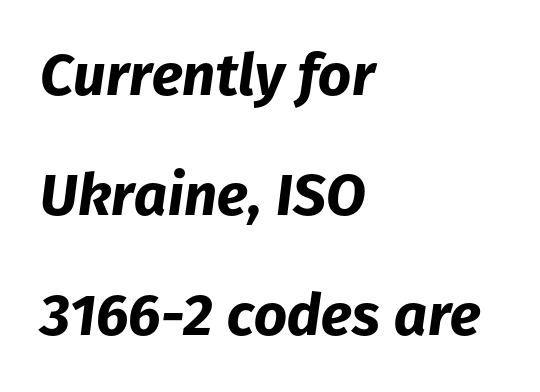
{"italic": "yes", "lean": "right", "slant_degrees": 8, "bold": "yes", "weight": "bold", "width": "normal", "stroke_contrast": "low", "x_height": "medium", "monospaced": "no", "underline": "no", "align": "left", "line_spacing": "loose", "line_spacing_ratio": 2.07, "letter_spacing": "normal", "letter_spacing_em": 0.0, "glyph_px": 58}
